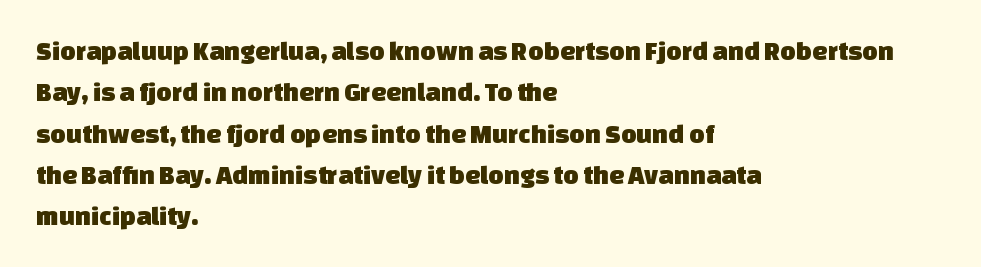
The image shows 27 px text type; set left-aligned, normal line spacing (1.53x), normal letter spacing, not underlined.
